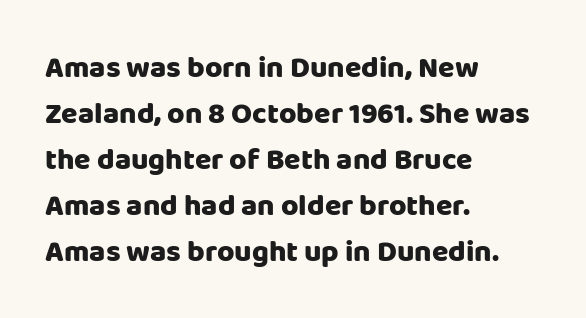
{"serif": "no", "italic": "no", "bold": "yes", "weight": "heavy", "width": "normal", "stroke_contrast": "low", "x_height": "large", "monospaced": "no", "underline": "no", "align": "left", "line_spacing": "normal", "line_spacing_ratio": 1.53, "letter_spacing": "normal", "letter_spacing_em": 0.0, "glyph_px": 30}
